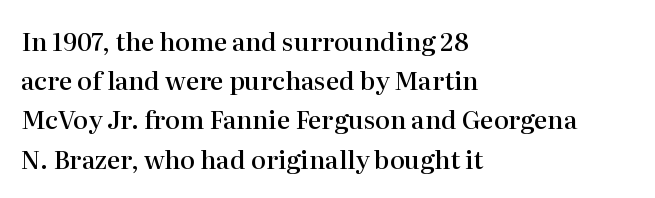
{"italic": "no", "bold": "semi", "underline": "no", "align": "left", "line_spacing": "normal", "line_spacing_ratio": 1.57, "letter_spacing": "normal", "letter_spacing_em": 0.0, "glyph_px": 25}
